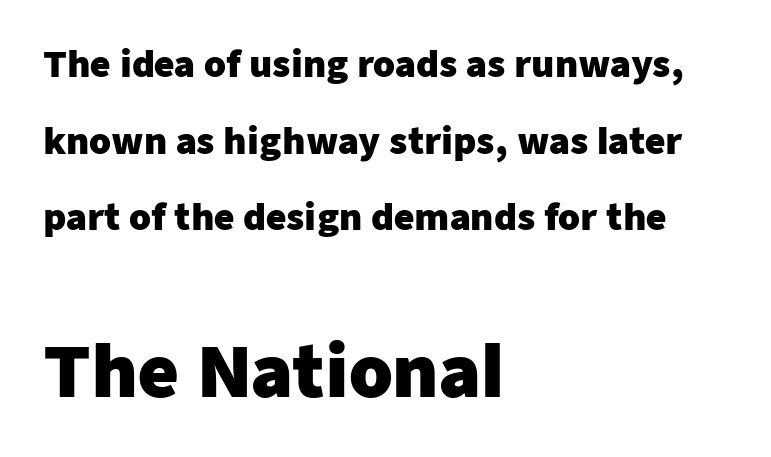
The image shows 70 px heavy sans-serif type, upright; set left-aligned, loose line spacing (2.19x), normal letter spacing, not underlined; the second (bottom) block is 2.0x larger; low stroke contrast and a medium x-height.
